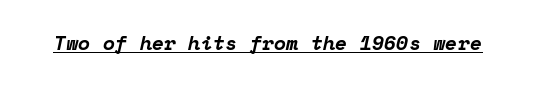
{"italic": "yes", "lean": "right", "slant_degrees": 12, "bold": "yes", "underline": "yes", "letter_spacing": "normal", "letter_spacing_em": 0.0, "glyph_px": 20}
